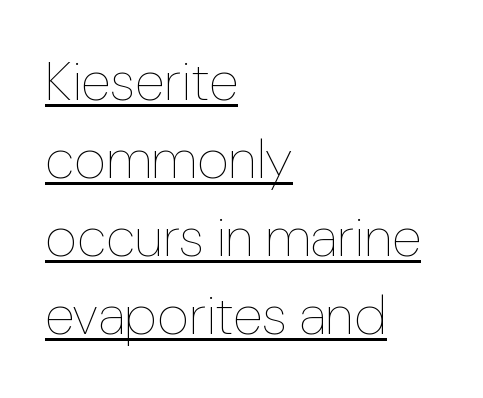
Varying glyph widths throughout — classic text-font behaviour. The compositor pushed each line to the left boundary. Stems and bowls with no extra thickness — not bold. Emphasis is given by a line drawn under the lettering.
